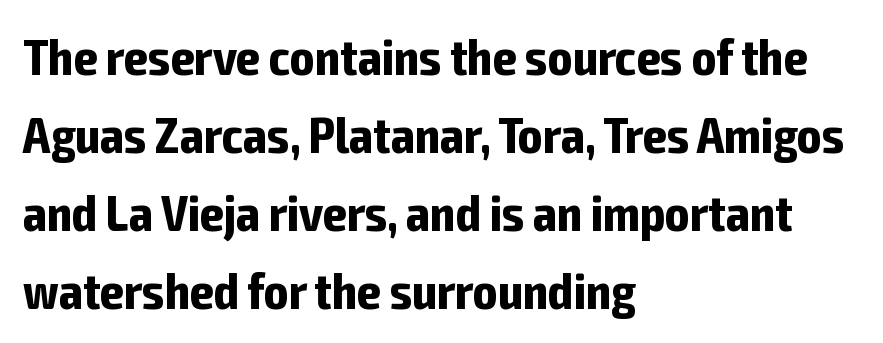
The image shows 51 px bold, condensed sans-serif type, upright; set left-aligned, normal line spacing (1.53x), normal letter spacing, not underlined; low stroke contrast and a medium x-height.
